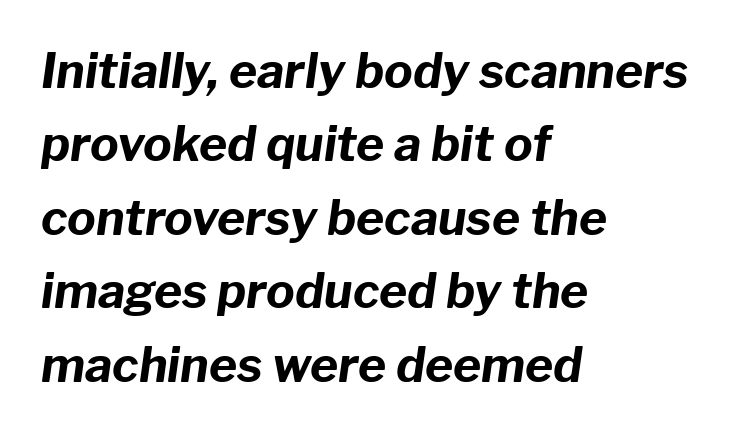
{"italic": "yes", "lean": "right", "slant_degrees": 8, "bold": "yes", "weight": "bold", "width": "normal", "stroke_contrast": "low", "x_height": "medium", "monospaced": "no", "underline": "no", "align": "left", "line_spacing": "normal", "line_spacing_ratio": 1.53, "letter_spacing": "normal", "letter_spacing_em": 0.0, "glyph_px": 48}
